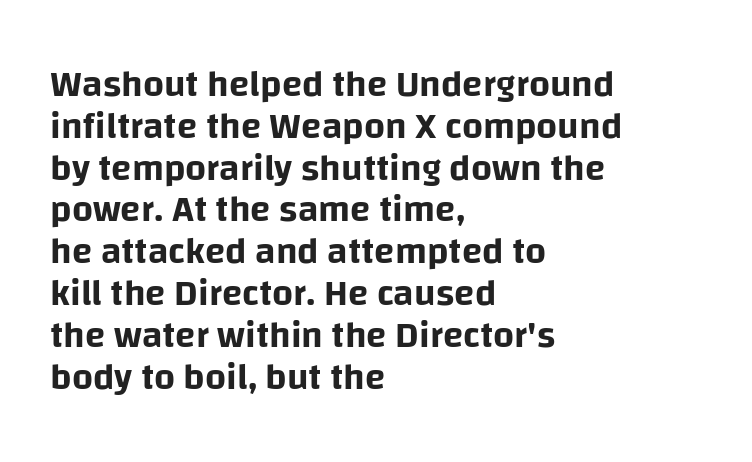
Q: Is the text italic (slanted)? A: No, it is upright.
Q: Is the typeface a serif or a sans-serif typeface? A: Sans-serif.
Q: Is the text underlined? A: No.
Q: How is the paragraph aligned? A: Left-aligned.
Q: Is the spacing between letters normal or unusually wide? A: Normal.
Q: Is the spacing between lines tight, normal or loose? A: Tight.
Q: Width (condensed, normal, or wide)? A: Normal.
Q: Stroke contrast? A: Low.
Q: x-height? A: Large.
Q: Monospaced? A: No.
